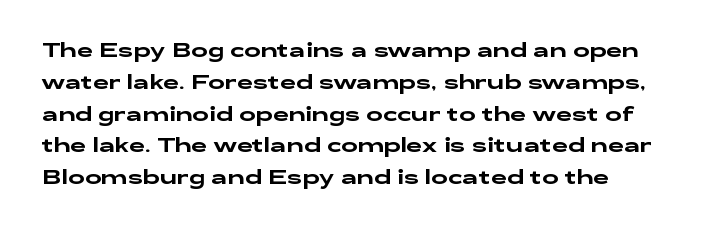
{"italic": "no", "underline": "no", "line_spacing": "normal", "line_spacing_ratio": 1.59, "letter_spacing": "normal", "letter_spacing_em": 0.0, "glyph_px": 20}
